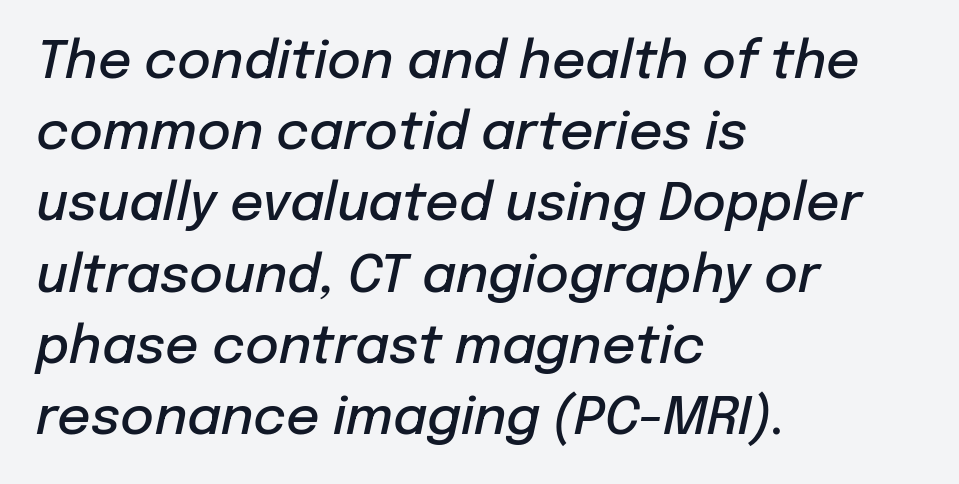
Q: Is the text bold? A: Semi-bold.
Q: Is the text italic (slanted)? A: Yes, it leans right by about 12 degrees.
Q: Is the text underlined? A: No.
Q: How is the paragraph aligned? A: Left-aligned.
Q: Is the spacing between letters normal or unusually wide? A: Normal.
Q: Is the spacing between lines tight, normal or loose? A: Normal.
Q: Width (condensed, normal, or wide)? A: Normal.
Q: Stroke contrast? A: Low.
Q: x-height? A: Medium.
Q: Monospaced? A: No.
